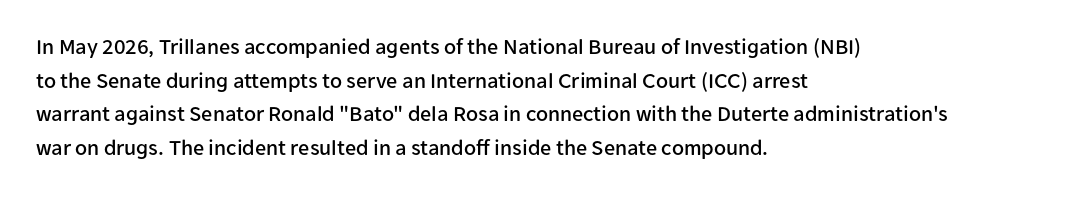
{"italic": "no", "underline": "no", "align": "left", "line_spacing": "normal", "line_spacing_ratio": 1.53, "letter_spacing": "normal", "letter_spacing_em": 0.0, "glyph_px": 22}
